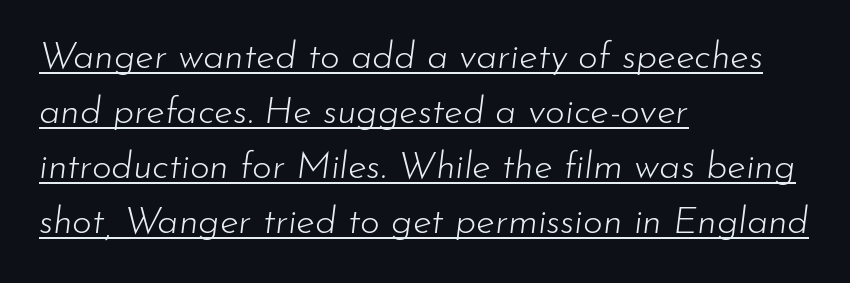
Q: Is the text bold? A: No.
Q: Is the text italic (slanted)? A: Yes, it leans right by about 7 degrees.
Q: Is the text underlined? A: Yes.
Q: How is the paragraph aligned? A: Left-aligned.
Q: Is the spacing between letters normal or unusually wide? A: Normal.
Q: Is the spacing between lines tight, normal or loose? A: Normal.
Q: Width (condensed, normal, or wide)? A: Normal.
Q: Stroke contrast? A: Low.
Q: x-height? A: Small.
Q: Monospaced? A: No.
